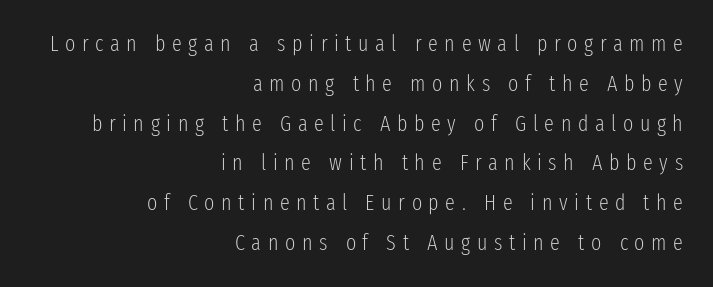
Upright lettering throughout. If you drew a ruler down the right edge, every line would touch it. A light-to-regular cut is what we see here. The letterforms stand isolated, each surrounded by extra space.
